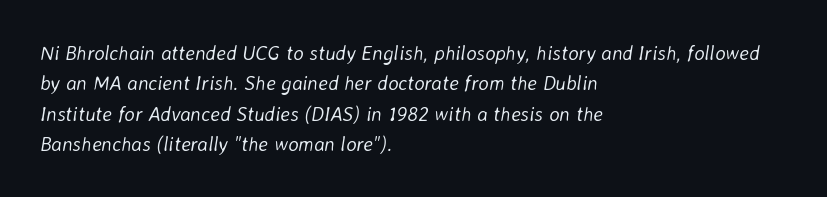
The image shows 20 px text type, italic (leaning right); set left-aligned, normal line spacing (1.52x), normal letter spacing, not underlined.
